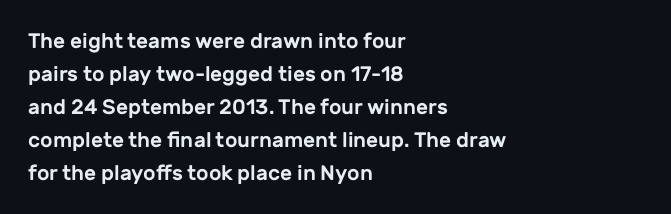
Do the letters lean? They stand straight. You could call the tracking neutral — neither tight nor loose. The passage shown is not underscored anywhere. The ragged edge is on the right, which tells us the setting is flush left. Students, observe: this is what conventionally led text looks like.
